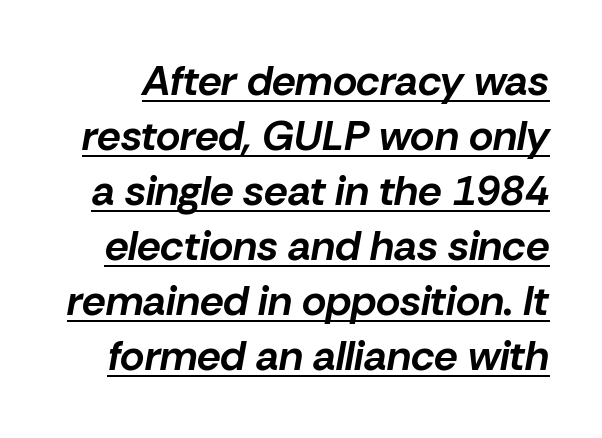
{"italic": "yes", "lean": "right", "slant_degrees": 10, "bold": "yes", "weight": "bold", "width": "normal", "stroke_contrast": "low", "x_height": "medium", "monospaced": "no", "underline": "yes", "line_spacing": "normal", "line_spacing_ratio": 1.31, "letter_spacing": "normal", "letter_spacing_em": 0.0, "glyph_px": 42}
